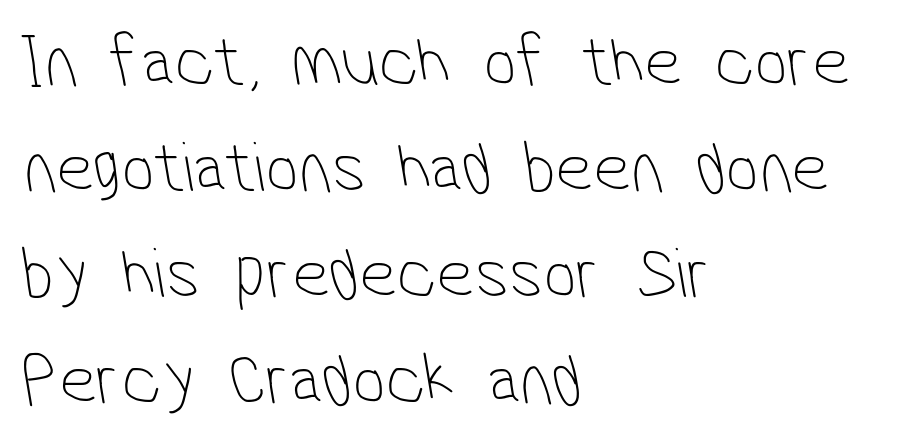
The image shows 73 px thin, condensed sans-serif type; set left-aligned, normal line spacing (1.45x), normal letter spacing, not underlined; low stroke contrast and a medium x-height.
